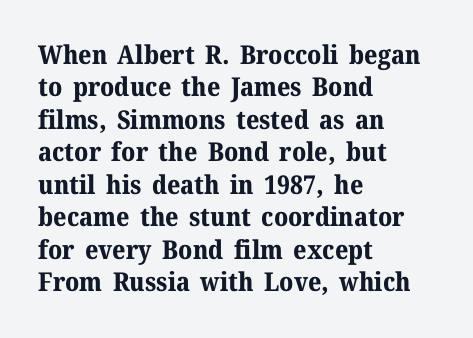
{"italic": "no", "bold": "yes", "underline": "no", "align": "left", "line_spacing": "normal", "line_spacing_ratio": 1.25, "letter_spacing": "normal", "letter_spacing_em": 0.0, "glyph_px": 26}
